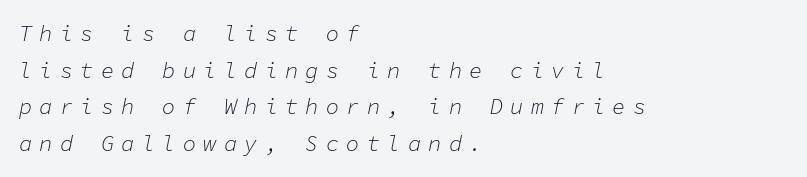
The image shows 22 px text type, italic (leaning right); set left-aligned, normal line spacing (1.67x), unusually wide letter spacing (+0.33 em), not underlined.
